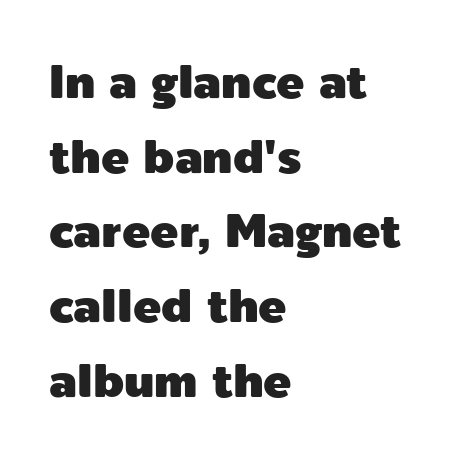
The image shows 47 px sans-serif type, upright; set left-aligned, normal line spacing (1.59x), normal letter spacing, not underlined; a medium x-height.
